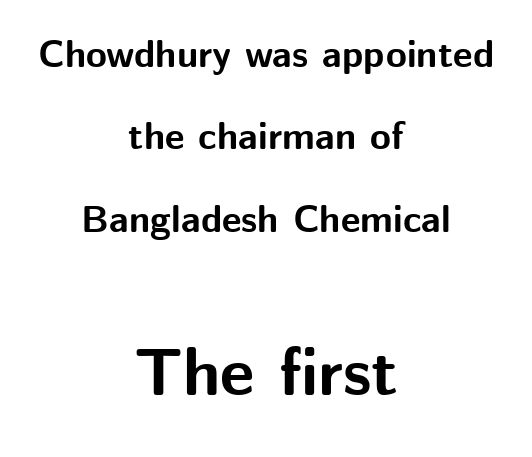
{"serif": "no", "italic": "no", "bold": "yes", "weight": "bold", "width": "normal", "stroke_contrast": "medium", "x_height": "medium", "monospaced": "no", "underline": "no", "align": "center", "line_spacing": "loose", "line_spacing_ratio": 2.17, "letter_spacing": "normal", "letter_spacing_em": 0.0, "larger_block": "second", "size_ratio": 1.76, "glyph_px": 67}
